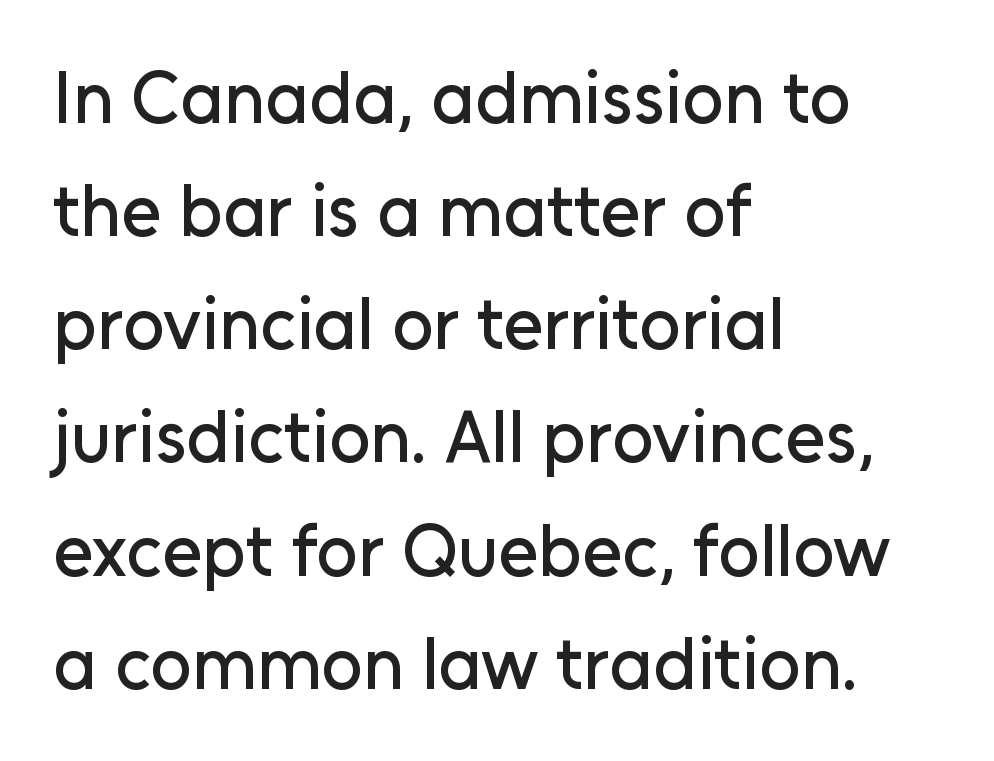
{"serif": "no", "italic": "no", "width": "normal", "stroke_contrast": "low", "x_height": "medium", "monospaced": "no", "underline": "no", "align": "left", "line_spacing": "normal", "line_spacing_ratio": 1.55, "letter_spacing": "normal", "letter_spacing_em": 0.0, "glyph_px": 73}
